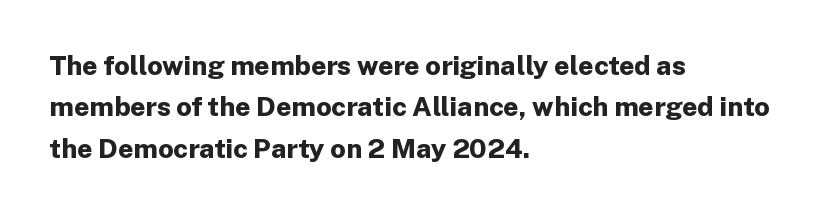
Q: Is the text bold? A: Yes.
Q: Is the text italic (slanted)? A: No, it is upright.
Q: Is the text underlined? A: No.
Q: How is the paragraph aligned? A: Left-aligned.
Q: Is the spacing between letters normal or unusually wide? A: Normal.
Q: Is the spacing between lines tight, normal or loose? A: Normal.
